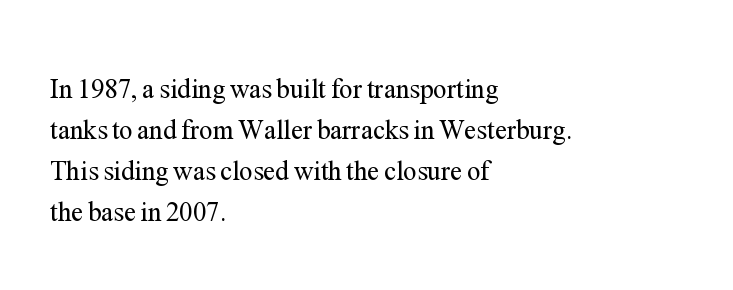
The image shows 27 px text type, upright; set left-aligned, normal line spacing (1.52x), normal letter spacing, not underlined.
